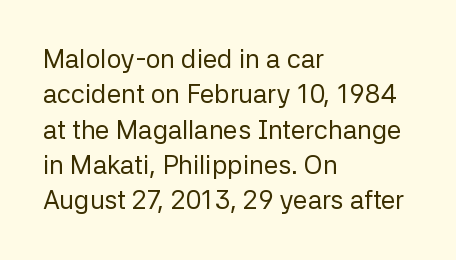
Q: Is the text bold? A: No.
Q: Is the text italic (slanted)? A: No, it is upright.
Q: Is the text underlined? A: No.
Q: How is the paragraph aligned? A: Left-aligned.
Q: Is the spacing between letters normal or unusually wide? A: Normal.
Q: Is the spacing between lines tight, normal or loose? A: Normal.
